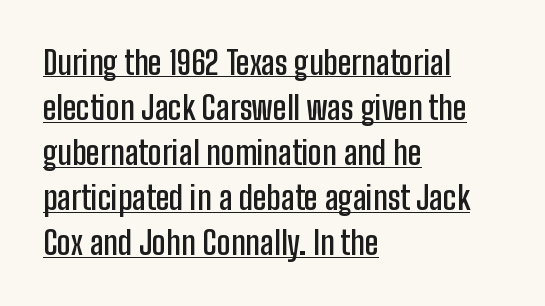
Spacing verdict: proportional, widths tailored to each character. I'd call this a sans setting — the letters go barefoot. One glance says typical: line gaps are just what's usual. In designer terms, the underline attribute is active on this setting. In terms of letterspacing, this is plain default setting. If you drew a line through each stem, it would be perfectly vertical.
